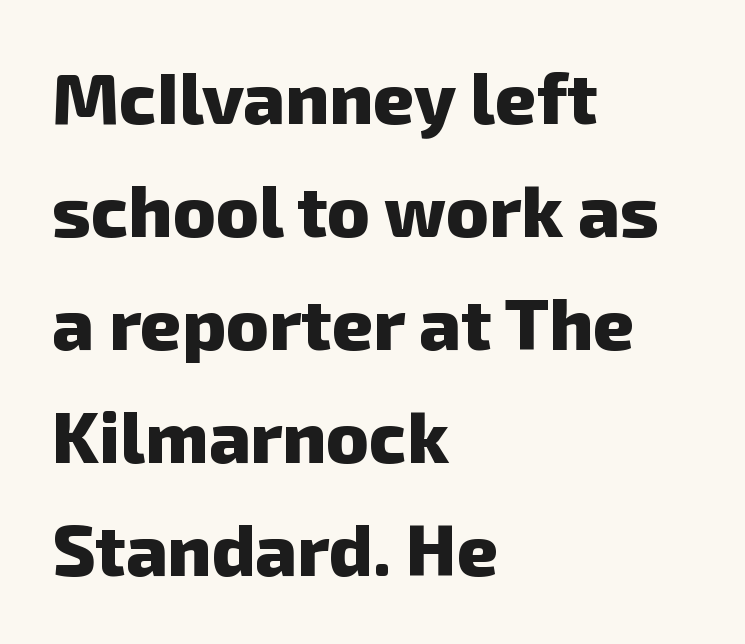
The string is rendered with underlining switched off. Students, observe: this is what conventionally led text looks like. The font is running at its bold setting. Short note: letters normally spaced. Proportional: the letters do not fall into vertical columns.
